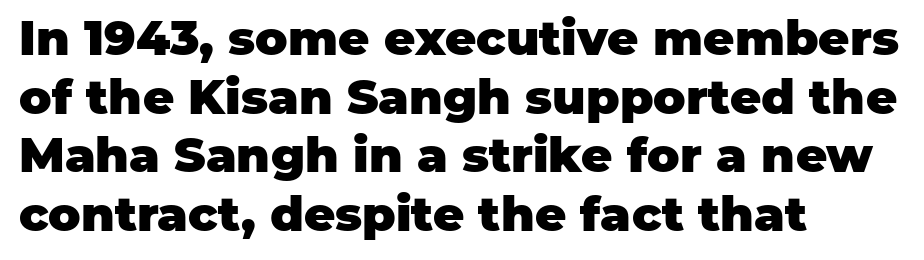
{"serif": "no", "italic": "no", "bold": "yes", "weight": "heavy", "width": "normal", "stroke_contrast": "low", "x_height": "large", "monospaced": "no", "underline": "no", "align": "left", "line_spacing_ratio": 1.22, "letter_spacing": "normal", "letter_spacing_em": 0.0, "glyph_px": 48}
